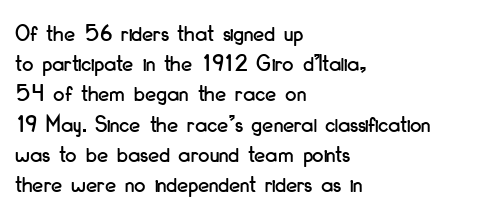
The image shows 25 px text type, upright; set left-aligned, line spacing 1.21x, normal letter spacing, not underlined.
